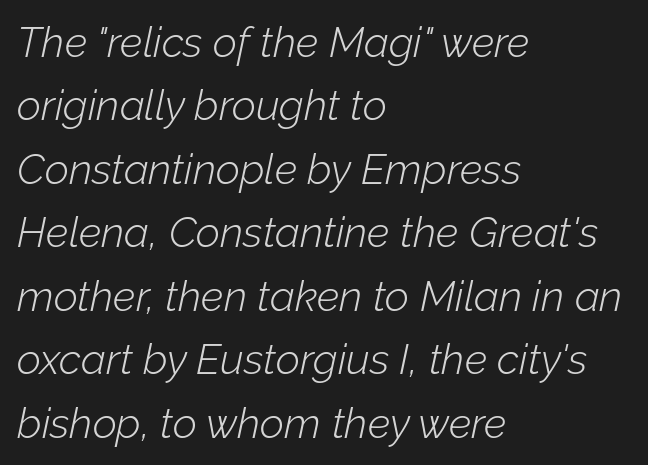
The image shows 42 px light type, italic (leaning right); set left-aligned, normal line spacing (1.51x), normal letter spacing, not underlined; low stroke contrast and a medium x-height.
